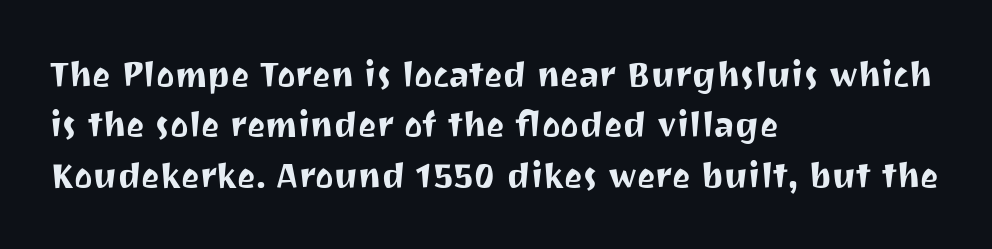
The image shows 35 px sans-serif type, upright; set left-aligned, normal line spacing (1.44x), normal letter spacing, not underlined; medium stroke contrast and a medium x-height.
